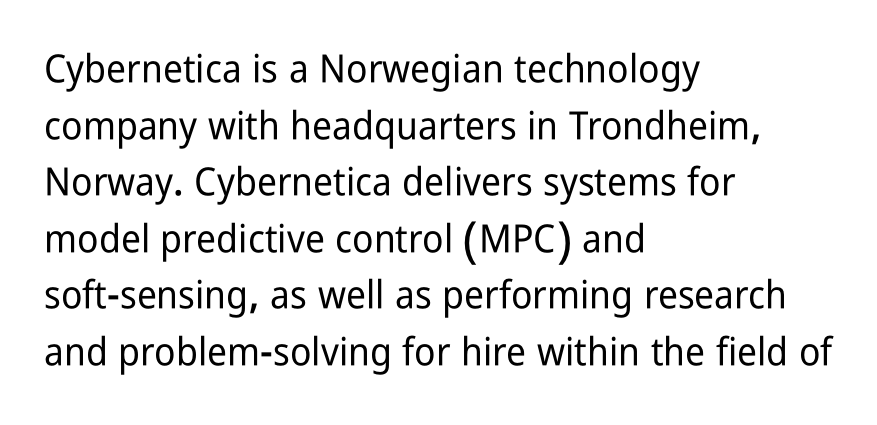
The type sits square on the baseline with zero lean. Just letters on the line, the space beneath them empty. Regular leading. Character widths vary here, with narrow letters taking less room than wide ones. These lines keep a tight, regular rhythm from letter to letter. Short and long lines alike share a common starting point at left.
